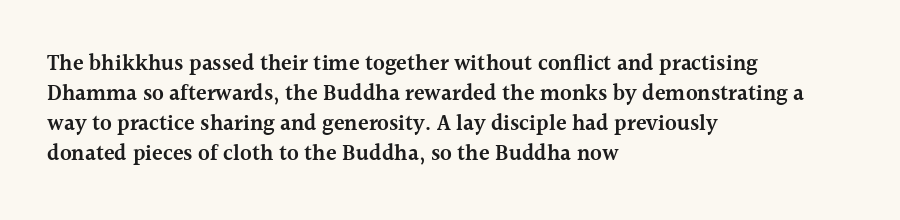
{"italic": "no", "bold": "semi", "underline": "no", "align": "left", "line_spacing": "normal", "line_spacing_ratio": 1.37, "letter_spacing": "normal", "letter_spacing_em": 0.0, "glyph_px": 22}
